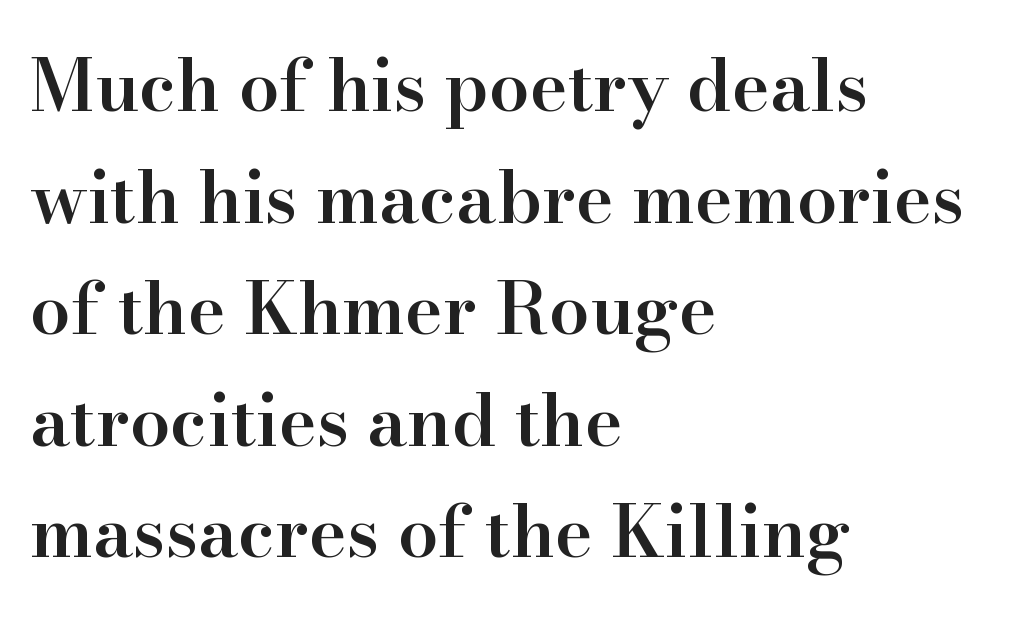
{"serif": "yes", "italic": "no", "bold": "semi", "weight": "semibold", "width": "normal", "stroke_contrast": "high", "x_height": "small", "monospaced": "no", "underline": "no", "align": "left", "line_spacing": "normal", "line_spacing_ratio": 1.55, "letter_spacing": "normal", "letter_spacing_em": 0.0, "glyph_px": 72}
